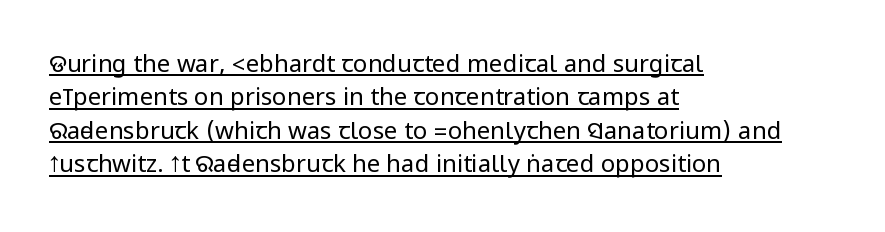
Emphasis is given by a line drawn under the lettering. The text block is weighted toward the left margin, trailing off unevenly rightward. These lines sit exactly where default settings would place them. This is roman type, the default non-slanted kind.
